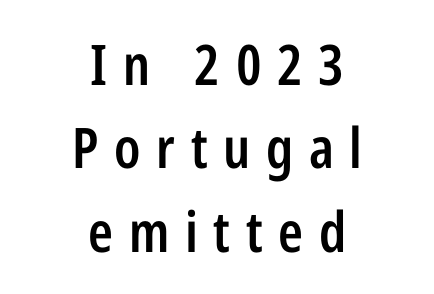
Note the varied advance widths — an 'i' is clearly narrower than an 'm'. The passage shown has open, widely tracked lettering throughout. The rendering positions every line midway between the sides. When letters stand straight like this, we call the style roman or upright.
